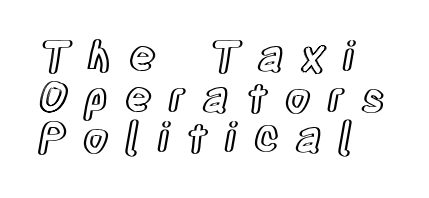
{"width": "condensed", "x_height": "large", "monospaced": "no", "underline": "no", "align": "left", "line_spacing": "tight", "line_spacing_ratio": 0.99, "letter_spacing": "wide", "letter_spacing_em": 0.42, "glyph_px": 41}
